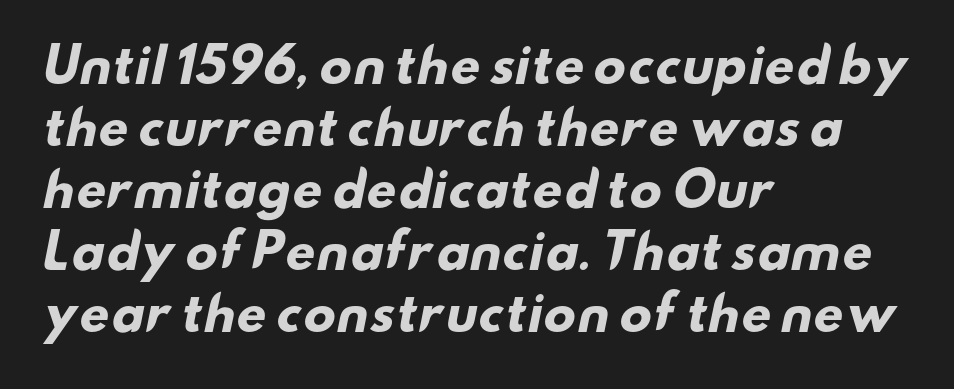
{"serif": "no", "bold": "yes", "weight": "heavy", "width": "wide", "stroke_contrast": "low", "x_height": "small", "monospaced": "no", "underline": "no", "align": "left", "line_spacing": "normal", "line_spacing_ratio": 1.32, "letter_spacing": "normal", "letter_spacing_em": 0.0, "glyph_px": 47}
